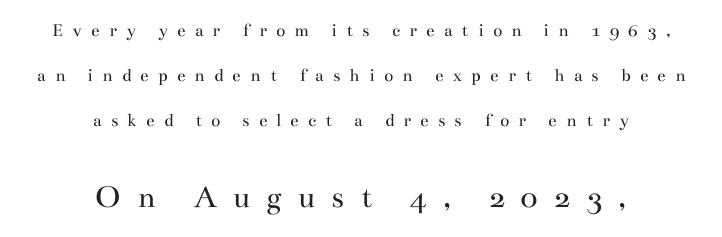
No chunkiness to these letters — they're not bold. Notice how the stems are strictly vertical — no italics here. Underline: absent. Where is the straight margin? There isn't one; the lines are centered. The gaps between neighbouring characters are conspicuously large.
